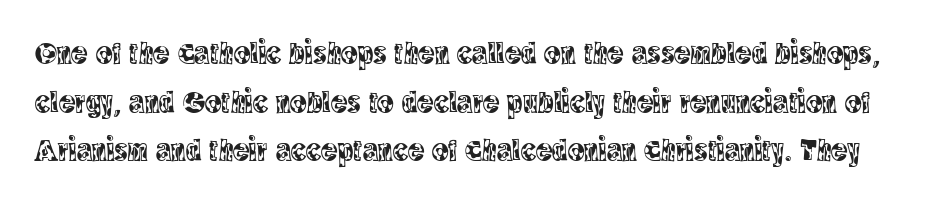
{"serif": "yes", "italic": "no", "width": "condensed", "x_height": "large", "monospaced": "no", "underline": "no", "line_spacing": "normal", "line_spacing_ratio": 1.57, "letter_spacing": "normal", "letter_spacing_em": 0.0, "glyph_px": 31}
